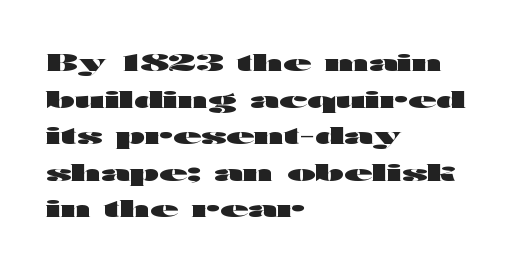
{"italic": "no", "bold": "yes", "underline": "no", "align": "left", "line_spacing": "normal", "line_spacing_ratio": 1.59, "letter_spacing": "normal", "letter_spacing_em": 0.0, "glyph_px": 23}
